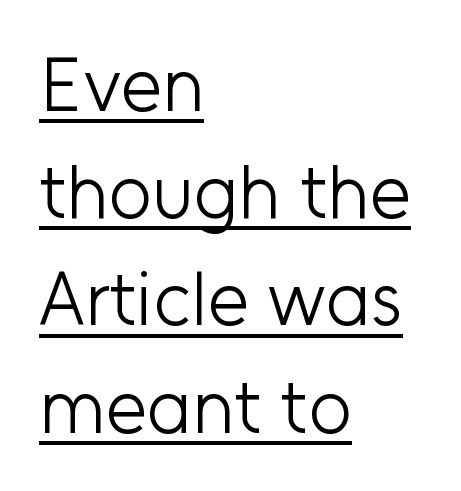
{"serif": "no", "italic": "no", "bold": "no", "weight": "light", "width": "normal", "stroke_contrast": "low", "x_height": "medium", "monospaced": "no", "underline": "yes", "align": "left", "line_spacing": "normal", "line_spacing_ratio": 1.43, "letter_spacing": "normal", "letter_spacing_em": 0.0, "glyph_px": 75}
